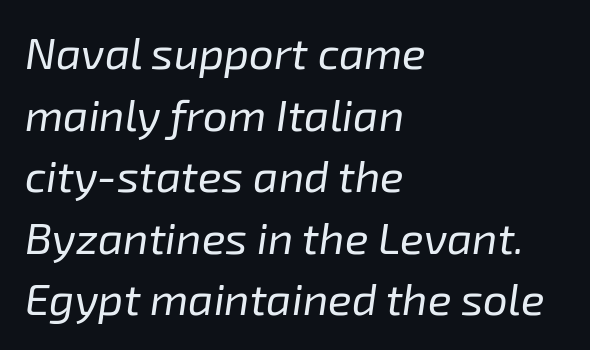
There's an unmistakable incline to the writing here. Weight: in the light-to-regular range. Line starts are locked; line ends wander. The designer left line spacing at the default. Check the space under the baseline: it is left empty. Note the varied advance widths — an 'i' is clearly narrower than an 'm'.
